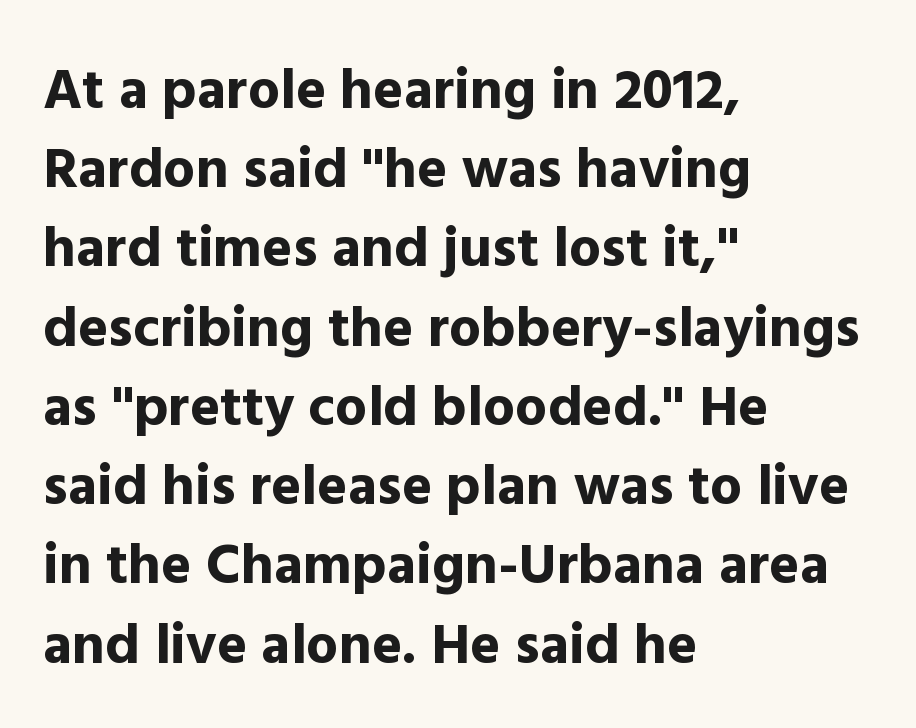
The image shows 57 px bold sans-serif type, upright; set left-aligned, normal line spacing (1.39x), normal letter spacing, not underlined; a medium x-height.
